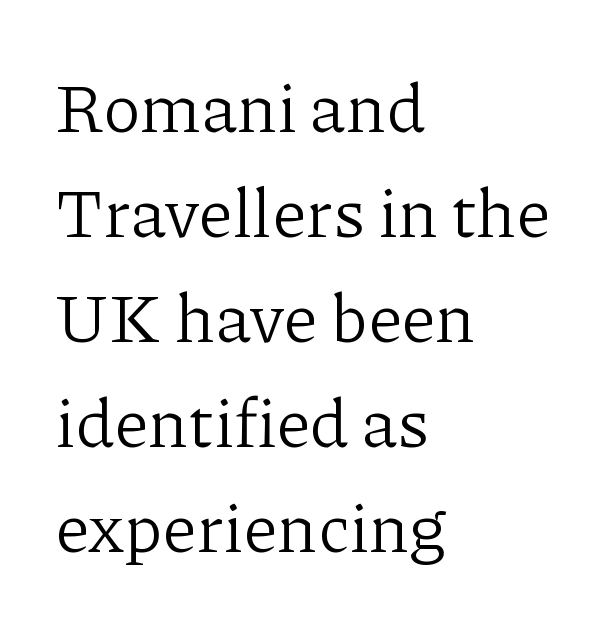
{"serif": "yes", "italic": "no", "bold": "no", "weight": "light", "width": "normal", "stroke_contrast": "low", "x_height": "medium", "monospaced": "no", "underline": "no", "align": "left", "line_spacing": "normal", "line_spacing_ratio": 1.52, "letter_spacing": "normal", "letter_spacing_em": 0.0, "glyph_px": 69}
